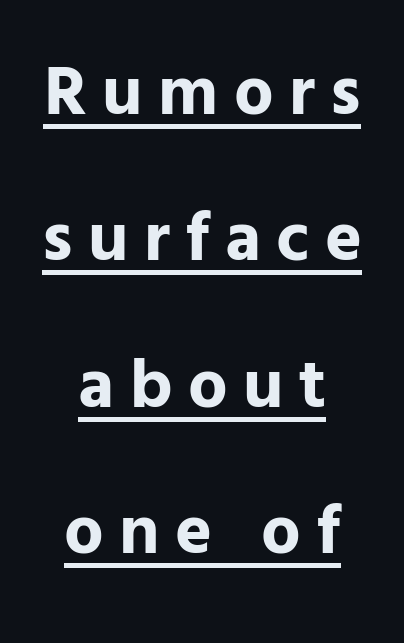
{"serif": "no", "italic": "no", "bold": "yes", "weight": "bold", "width": "normal", "stroke_contrast": "low", "x_height": "medium", "monospaced": "no", "underline": "yes", "align": "center", "line_spacing": "loose", "line_spacing_ratio": 2.09, "letter_spacing": "wide", "letter_spacing_em": 0.22, "glyph_px": 70}
